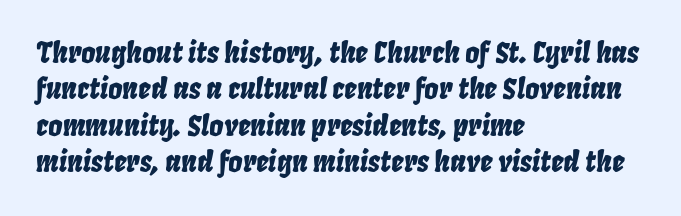
{"italic": "yes", "lean": "right", "slant_degrees": 8, "width": "condensed", "stroke_contrast": "low", "x_height": "large", "monospaced": "no", "underline": "no", "align": "left", "line_spacing": "normal", "line_spacing_ratio": 1.3, "letter_spacing": "normal", "letter_spacing_em": 0.0, "glyph_px": 28}
